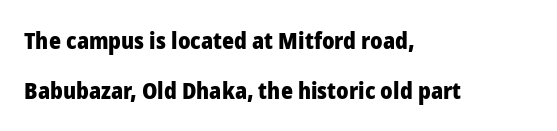
Q: Is the text bold? A: Yes.
Q: Is the text italic (slanted)? A: No, it is upright.
Q: Is the text underlined? A: No.
Q: How is the paragraph aligned? A: Left-aligned.
Q: Is the spacing between letters normal or unusually wide? A: Normal.
Q: Is the spacing between lines tight, normal or loose? A: Loose.
